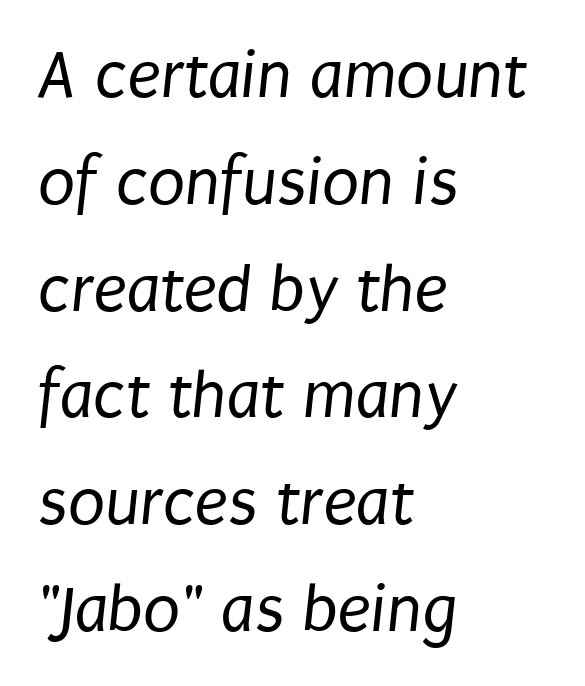
{"serif": "no", "bold": "no", "weight": "regular", "width": "condensed", "stroke_contrast": "low", "x_height": "large", "monospaced": "no", "underline": "no", "align": "left", "line_spacing": "normal", "line_spacing_ratio": 1.57, "letter_spacing": "normal", "letter_spacing_em": 0.0, "glyph_px": 68}
